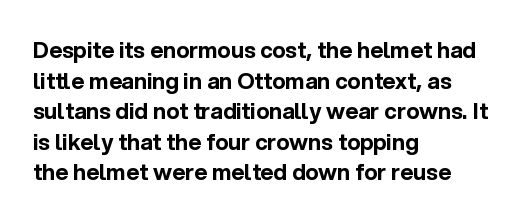
Q: Is the text bold? A: Yes.
Q: Is the text italic (slanted)? A: No, it is upright.
Q: Is the text underlined? A: No.
Q: How is the paragraph aligned? A: Left-aligned.
Q: Is the spacing between letters normal or unusually wide? A: Normal.
Q: Is the spacing between lines tight, normal or loose? A: Normal.
